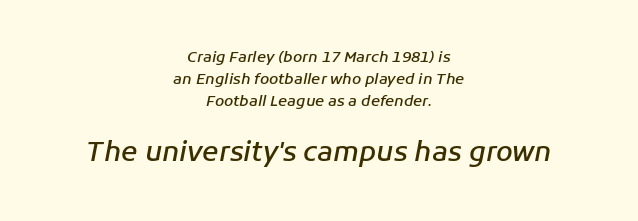
Q: Is the text bold? A: Semi-bold.
Q: Is the text italic (slanted)? A: Yes, it leans right by about 11 degrees.
Q: Is the text underlined? A: No.
Q: How is the paragraph aligned? A: Centered.
Q: Is the spacing between letters normal or unusually wide? A: Normal.
Q: Is the spacing between lines tight, normal or loose? A: Normal.
Q: Which block of text is set in a larger size, the first (top) or the second (bottom)? A: The second (bottom) one.
